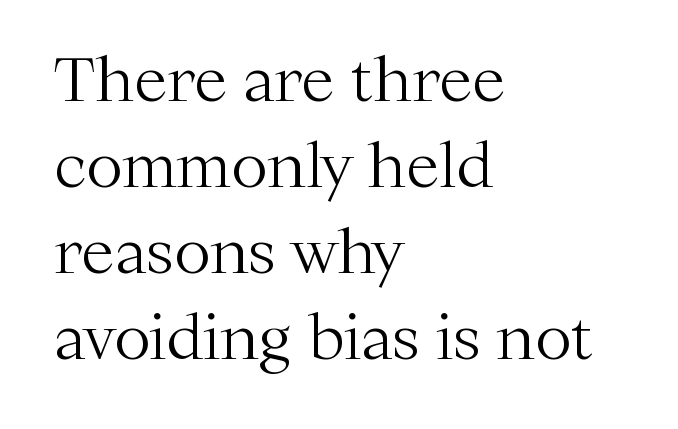
{"serif": "yes", "italic": "no", "bold": "no", "weight": "light", "width": "normal", "stroke_contrast": "medium", "x_height": "medium", "monospaced": "no", "underline": "no", "align": "left", "line_spacing": "normal", "line_spacing_ratio": 1.41, "letter_spacing": "normal", "letter_spacing_em": 0.0, "glyph_px": 61}
